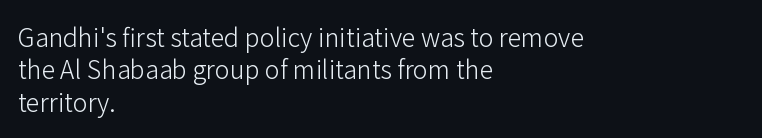
The image shows 25 px text type, upright; set left-aligned, normal line spacing (1.3x), normal letter spacing, not underlined.
